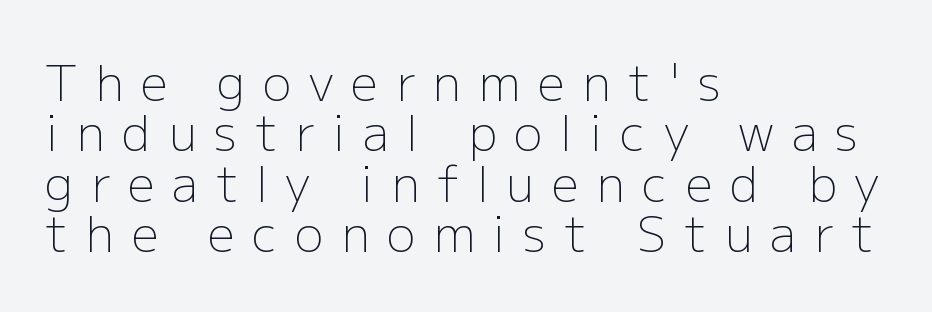
{"serif": "no", "italic": "no", "bold": "no", "weight": "light", "width": "normal", "stroke_contrast": "low", "x_height": "medium", "monospaced": "no", "underline": "no", "align": "left", "line_spacing": "tight", "line_spacing_ratio": 1.05, "letter_spacing": "wide", "letter_spacing_em": 0.37, "glyph_px": 48}
